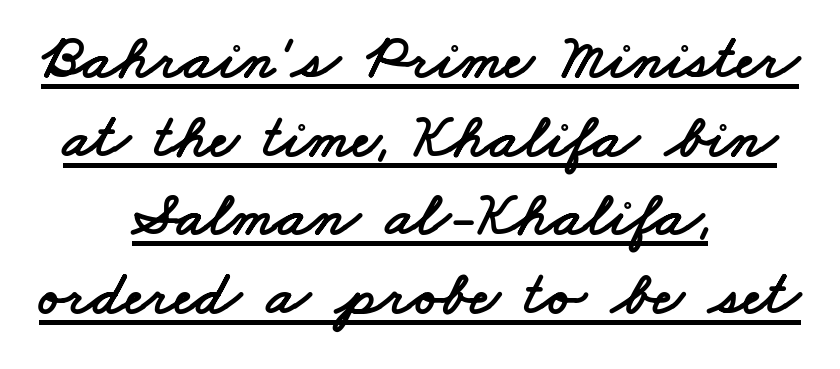
The image shows 63 px wide sans-serif type; set centered, normal line spacing (1.25x), normal letter spacing, underlined; low stroke contrast and a small x-height.
